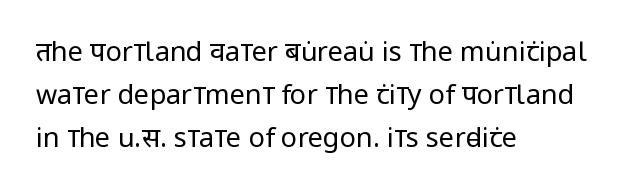
Q: Is the text bold? A: No.
Q: Is the text italic (slanted)? A: No, it is upright.
Q: Is the text underlined? A: No.
Q: How is the paragraph aligned? A: Left-aligned.
Q: Is the spacing between letters normal or unusually wide? A: Normal.
Q: Is the spacing between lines tight, normal or loose? A: Normal.
